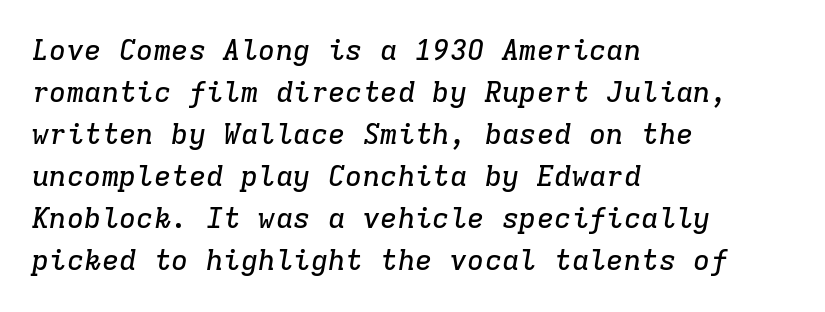
{"serif": "yes", "italic": "yes", "lean": "right", "slant_degrees": 9, "width": "normal", "stroke_contrast": "low", "x_height": "medium", "monospaced": "yes", "underline": "no", "align": "left", "line_spacing": "normal", "line_spacing_ratio": 1.45, "letter_spacing": "normal", "letter_spacing_em": 0.0, "glyph_px": 29}
